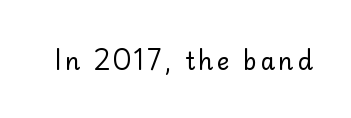
Only glyphs here, with clear space below each row. Posture: upright roman. The font is comparable to plain body text, perhaps lighter.
